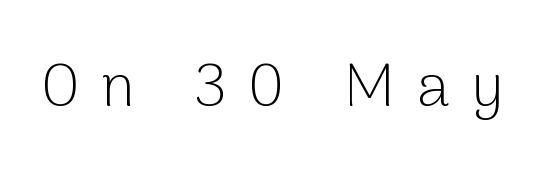
Posture: vertical. This reads as an unemphasized weight, regular at the heaviest. This sample has the flowing, uneven cadence of proportional lettering. Check under the words: just untouched page.
